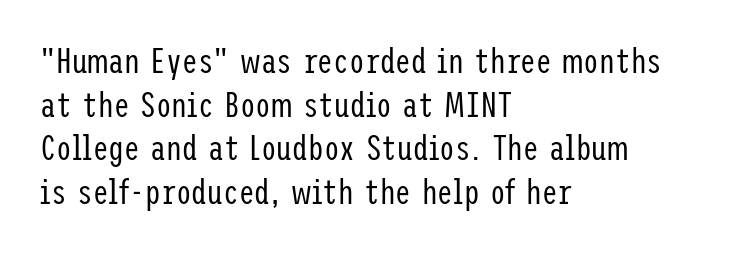
{"serif": "no", "italic": "no", "bold": "no", "weight": "regular", "width": "condensed", "stroke_contrast": "low", "x_height": "medium", "underline": "no", "align": "left", "line_spacing": "normal", "line_spacing_ratio": 1.25, "letter_spacing": "normal", "letter_spacing_em": 0.0, "glyph_px": 35}
